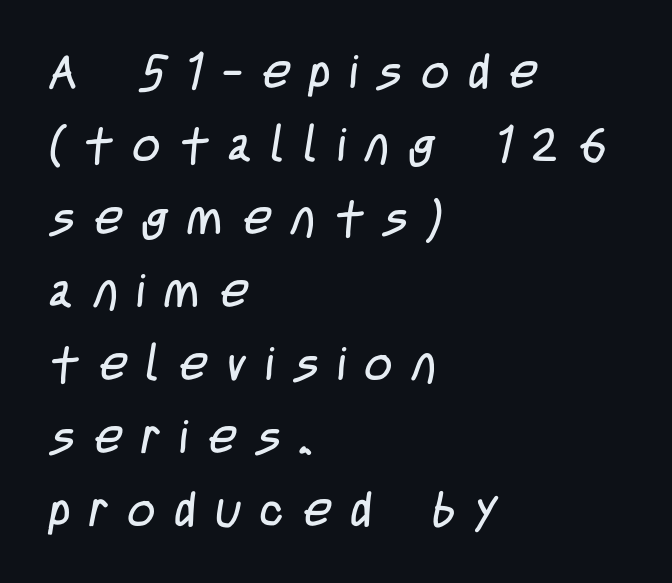
The image shows 48 px regular-weight, condensed sans-serif type; set left-aligned, normal line spacing (1.52x), unusually wide letter spacing (+0.41 em), not underlined; low stroke contrast and a large x-height.
